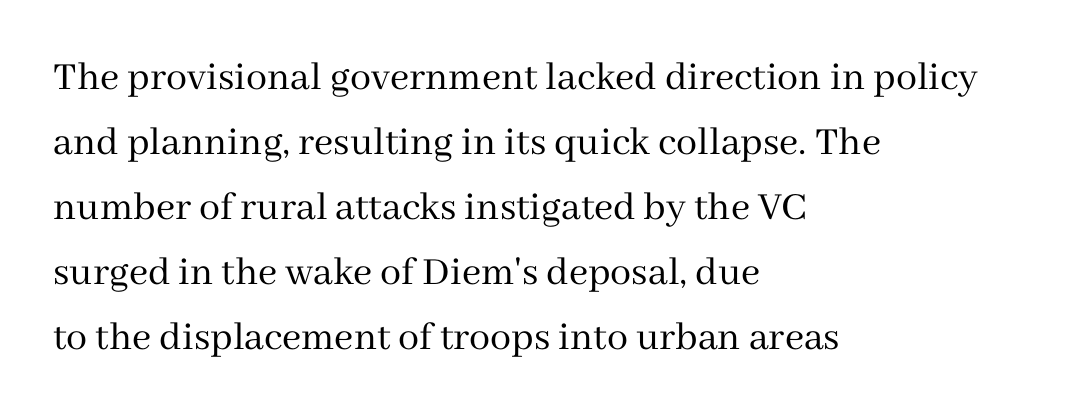
Q: Is the text bold? A: No.
Q: Is the text italic (slanted)? A: No, it is upright.
Q: Is the typeface a serif or a sans-serif typeface? A: Serif.
Q: Is the text underlined? A: No.
Q: How is the paragraph aligned? A: Left-aligned.
Q: Is the spacing between letters normal or unusually wide? A: Normal.
Q: Is the spacing between lines tight, normal or loose? A: Normal.
Q: Width (condensed, normal, or wide)? A: Normal.
Q: Stroke contrast? A: Medium.
Q: x-height? A: Medium.
Q: Monospaced? A: No.
